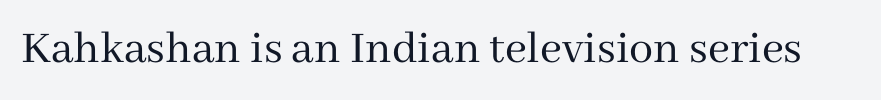
Q: Is the text bold? A: No.
Q: Is the text italic (slanted)? A: No, it is upright.
Q: Is the typeface a serif or a sans-serif typeface? A: Serif.
Q: Is the text underlined? A: No.
Q: Is the spacing between letters normal or unusually wide? A: Normal.
Q: Width (condensed, normal, or wide)? A: Normal.
Q: Stroke contrast? A: Medium.
Q: x-height? A: Medium.
Q: Monospaced? A: No.
